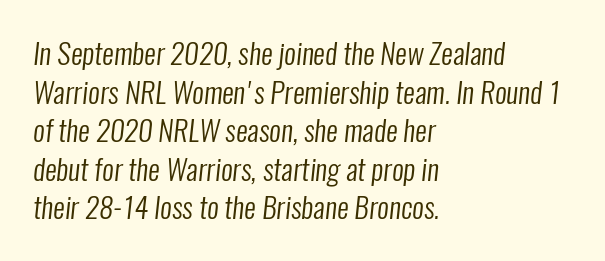
The image shows 29 px regular-weight, condensed sans-serif type; set left-aligned, normal line spacing (1.33x), normal letter spacing, not underlined; low stroke contrast and a medium x-height.
